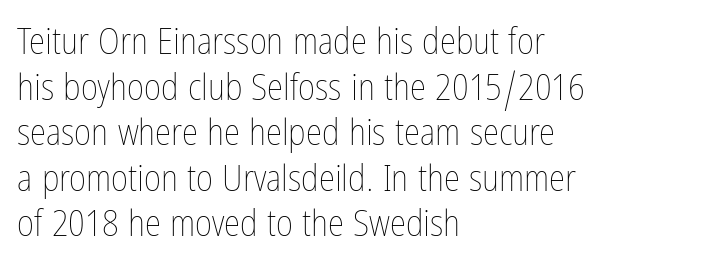
{"italic": "no", "bold": "no", "weight": "thin", "width": "condensed", "stroke_contrast": "low", "x_height": "medium", "monospaced": "no", "underline": "no", "align": "left", "line_spacing_ratio": 1.23, "letter_spacing": "normal", "letter_spacing_em": 0.0, "glyph_px": 37}
